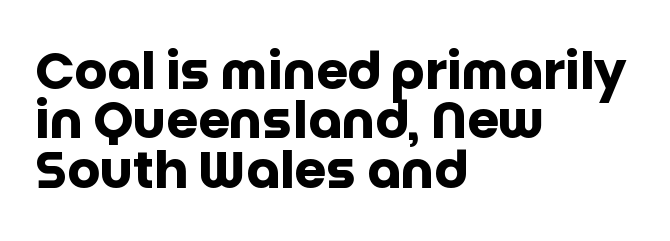
{"serif": "no", "italic": "no", "bold": "yes", "weight": "heavy", "width": "normal", "stroke_contrast": "low", "x_height": "large", "monospaced": "no", "underline": "no", "align": "left", "line_spacing": "tight", "line_spacing_ratio": 0.97, "letter_spacing": "normal", "letter_spacing_em": 0.0, "glyph_px": 51}
